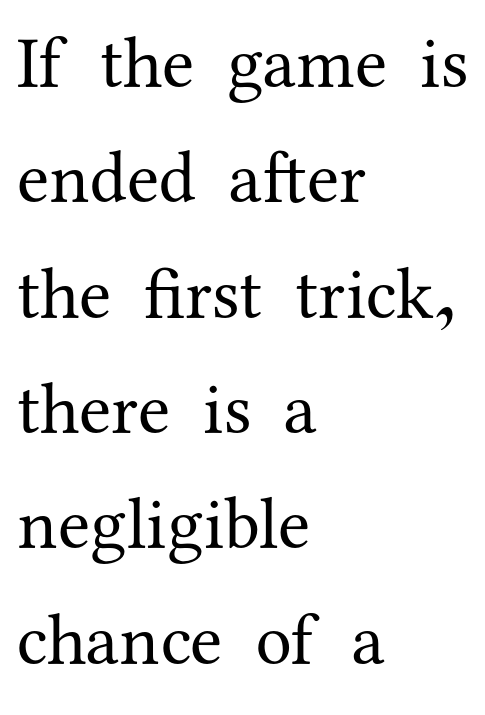
{"serif": "yes", "italic": "no", "bold": "no", "weight": "regular", "width": "normal", "stroke_contrast": "medium", "x_height": "medium", "monospaced": "no", "underline": "no", "align": "left", "line_spacing": "normal", "line_spacing_ratio": 1.58, "letter_spacing": "normal", "letter_spacing_em": 0.0, "glyph_px": 73}
